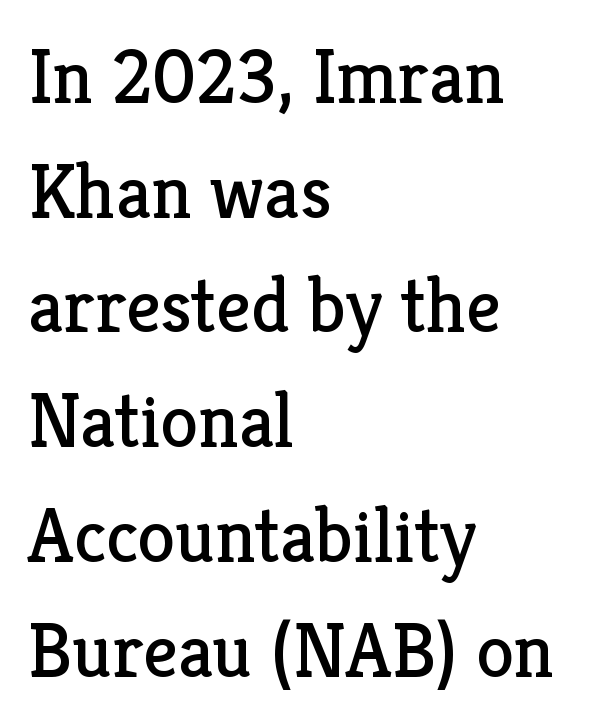
Q: Is the text bold? A: No.
Q: Is the text italic (slanted)? A: No, it is upright.
Q: Is the typeface a serif or a sans-serif typeface? A: Serif.
Q: Is the text underlined? A: No.
Q: How is the paragraph aligned? A: Left-aligned.
Q: Is the spacing between letters normal or unusually wide? A: Normal.
Q: Is the spacing between lines tight, normal or loose? A: Normal.
Q: Width (condensed, normal, or wide)? A: Normal.
Q: Stroke contrast? A: Low.
Q: x-height? A: Medium.
Q: Monospaced? A: No.
